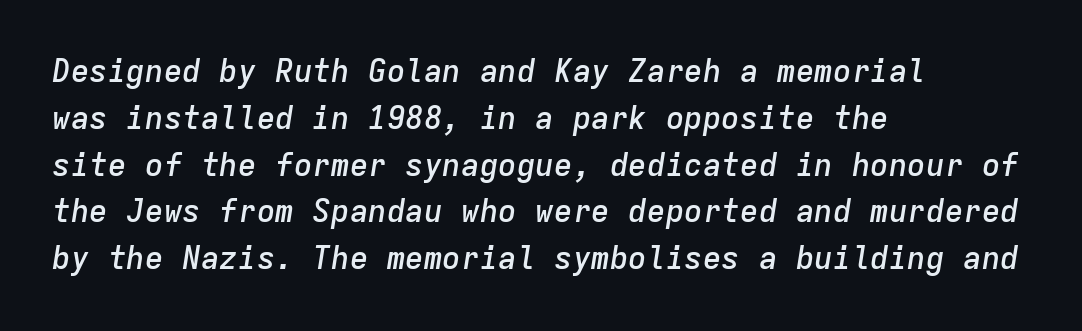
{"italic": "yes", "lean": "right", "slant_degrees": 9, "bold": "semi", "weight": "semibold", "width": "normal", "stroke_contrast": "low", "x_height": "medium", "monospaced": "yes", "underline": "no", "align": "left", "line_spacing": "normal", "line_spacing_ratio": 1.51, "letter_spacing": "normal", "letter_spacing_em": 0.0, "glyph_px": 31}
